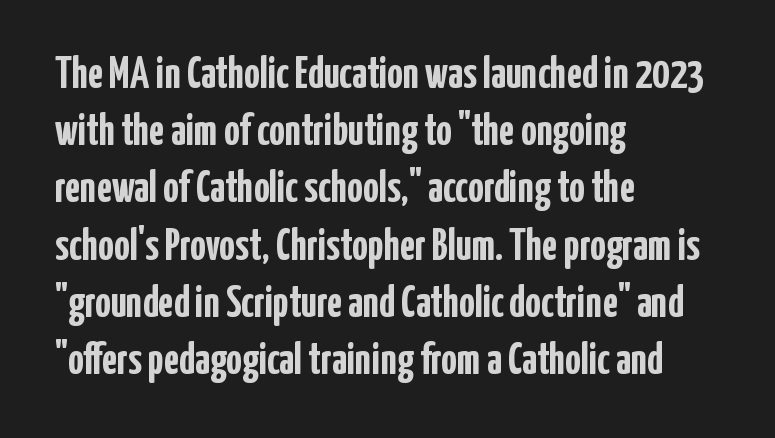
Q: Is the text bold? A: Yes.
Q: Is the text italic (slanted)? A: No, it is upright.
Q: Is the typeface a serif or a sans-serif typeface? A: Sans-serif.
Q: Is the text underlined? A: No.
Q: How is the paragraph aligned? A: Left-aligned.
Q: Is the spacing between letters normal or unusually wide? A: Normal.
Q: Is the spacing between lines tight, normal or loose? A: Normal.
Q: Width (condensed, normal, or wide)? A: Condensed.
Q: Stroke contrast? A: Low.
Q: x-height? A: Medium.
Q: Monospaced? A: No.
